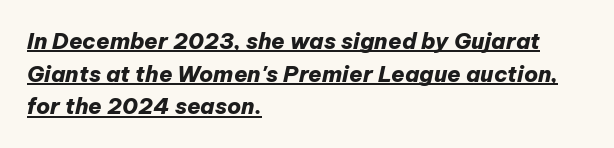
{"italic": "yes", "lean": "right", "slant_degrees": 12, "bold": "yes", "underline": "yes", "align": "left", "line_spacing": "normal", "line_spacing_ratio": 1.48, "letter_spacing": "normal", "letter_spacing_em": 0.0, "glyph_px": 22}
